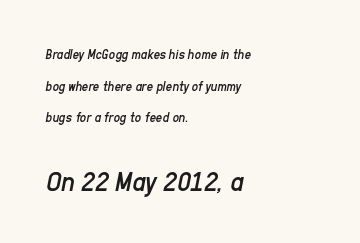
{"italic": "yes", "lean": "right", "slant_degrees": 11, "bold": "no", "weight": "regular", "width": "condensed", "stroke_contrast": "low", "x_height": "medium", "monospaced": "no", "underline": "no", "align": "left", "line_spacing": "loose", "line_spacing_ratio": 2.26, "letter_spacing": "normal", "letter_spacing_em": 0.0, "larger_block": "second", "size_ratio": 2.07, "glyph_px": 29}
